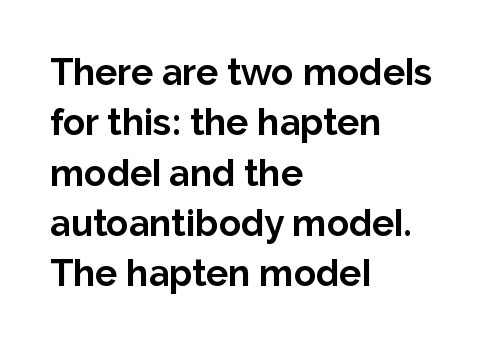
Designer's note — italics off, roman on. Leading matches the norm, producing a regular column. Students, this is bold: see how much ink each stroke carries. Character widths vary here, with narrow letters taking less room than wide ones. The passage is arranged the way most books set body copy — flush left. Nope, no serifs anywhere on these letters.
